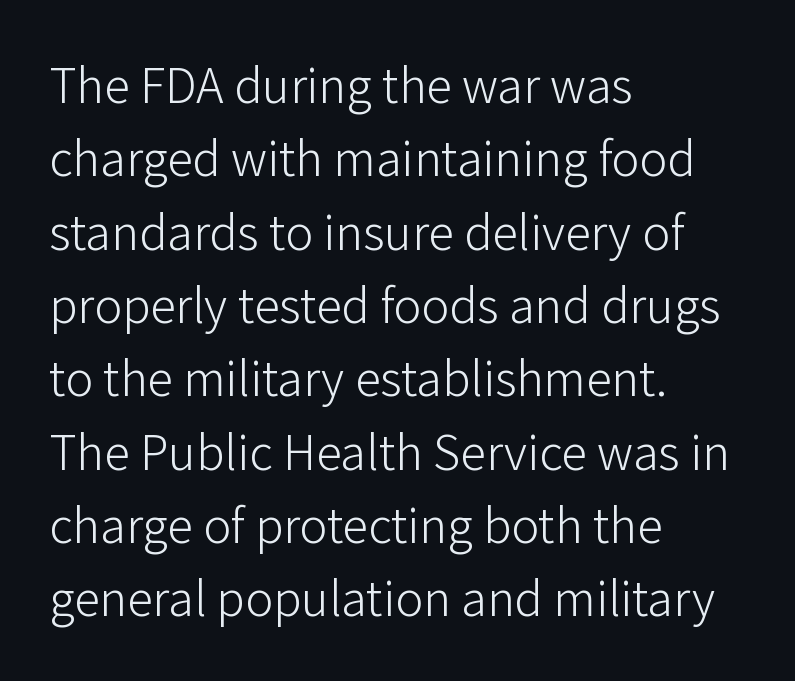
{"serif": "no", "italic": "no", "bold": "no", "weight": "light", "width": "normal", "stroke_contrast": "low", "x_height": "medium", "monospaced": "no", "underline": "no", "align": "left", "line_spacing": "normal", "line_spacing_ratio": 1.41, "letter_spacing": "normal", "letter_spacing_em": 0.0, "glyph_px": 52}
